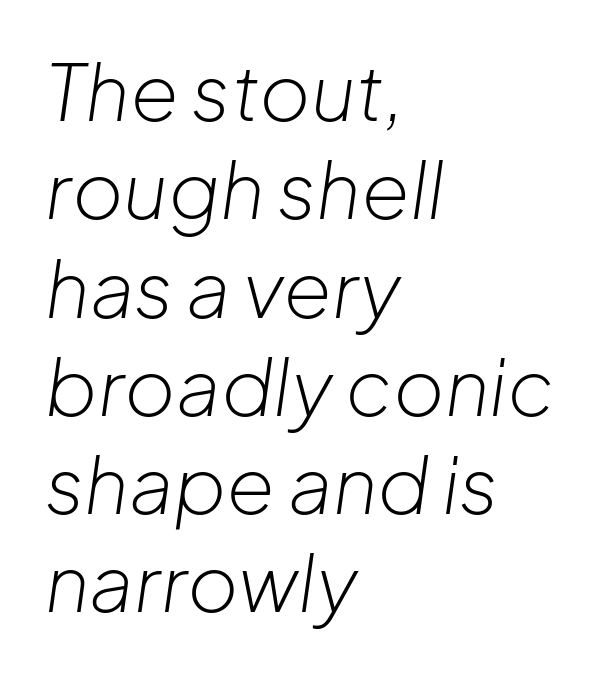
{"italic": "yes", "lean": "right", "slant_degrees": 8, "bold": "no", "weight": "light", "width": "normal", "stroke_contrast": "low", "x_height": "medium", "monospaced": "no", "underline": "no", "align": "left", "line_spacing": "normal", "line_spacing_ratio": 1.26, "letter_spacing": "normal", "letter_spacing_em": 0.0, "glyph_px": 78}
